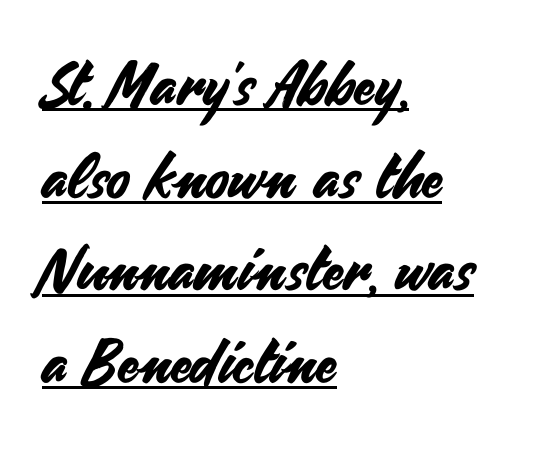
A typesetter would call this proportional, since set widths differ per character. Leading: standard. Typographically, this falls in the sans-serif category. A student would call this left alignment; a typographer would say flush left, rag right. This is underlined copy, the kind a proofreader might mark for attention.
